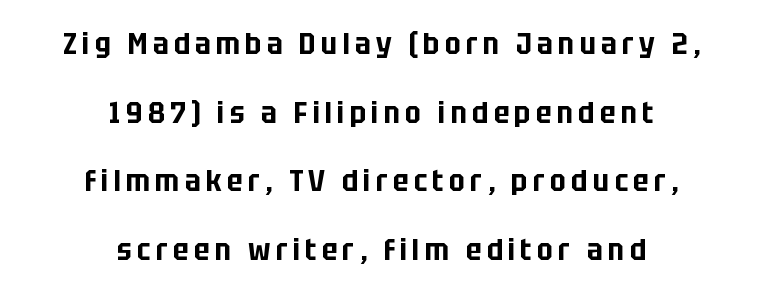
Q: Is the text italic (slanted)? A: No, it is upright.
Q: Is the typeface a serif or a sans-serif typeface? A: Sans-serif.
Q: Is the text underlined? A: No.
Q: How is the paragraph aligned? A: Centered.
Q: Is the spacing between lines tight, normal or loose? A: Loose.
Q: Width (condensed, normal, or wide)? A: Condensed.
Q: Stroke contrast? A: Low.
Q: x-height? A: Large.
Q: Monospaced? A: No.
